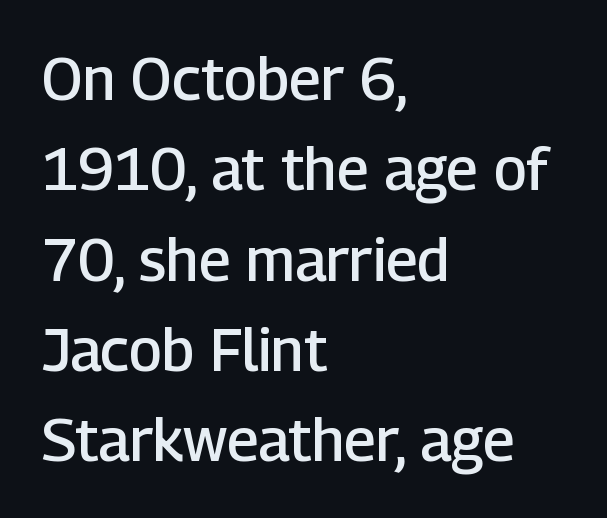
In terms of letterform style, serifs are entirely absent. Each word holds together tightly as a unit, with standard inter-letter gaps. Is the block centered? No — it sits flush against the left margin. Strokes here are thickened, but only to semibold level. Is this a fixed-width face? No — the glyphs have proportional, varying widths. Every stem runs plumb, perpendicular to the baseline.
